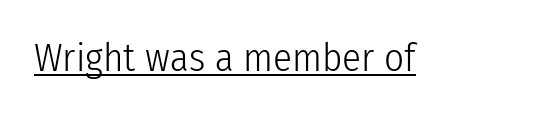
The image shows 39 px light, condensed sans-serif type, upright; set normal letter spacing, underlined; low stroke contrast and a medium x-height.
